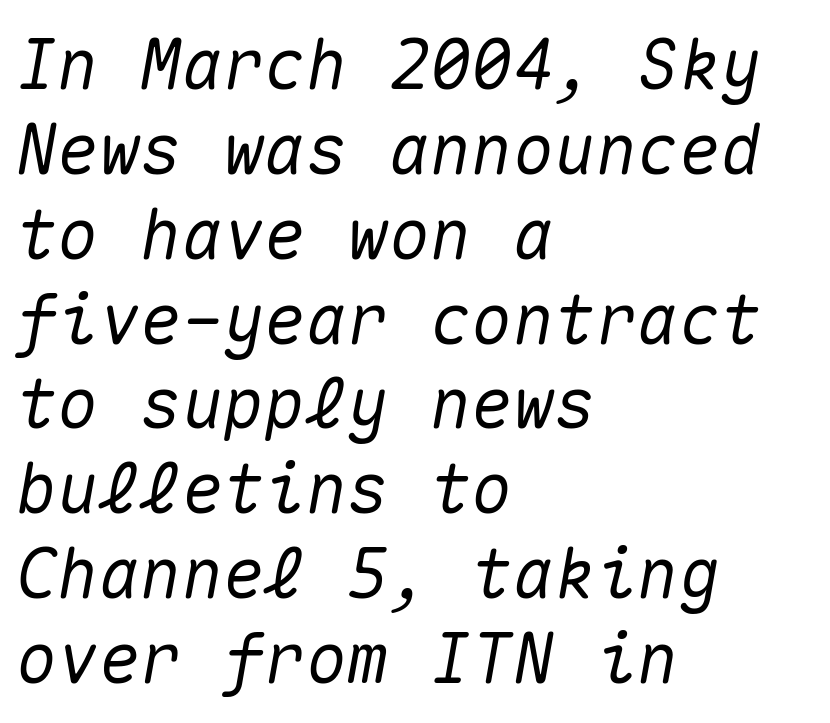
{"italic": "yes", "lean": "right", "slant_degrees": 10, "width": "normal", "stroke_contrast": "medium", "x_height": "medium", "monospaced": "yes", "underline": "no", "align": "left", "line_spacing_ratio": 1.23, "letter_spacing": "normal", "letter_spacing_em": 0.0, "glyph_px": 69}
